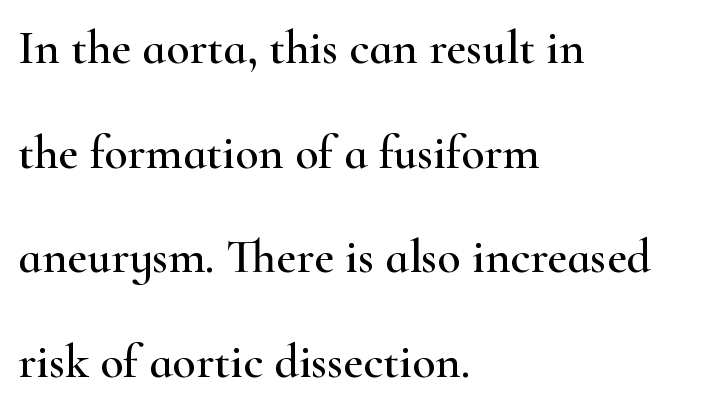
The image shows 48 px wide serif type, upright; set left-aligned, loose line spacing (2.18x), normal letter spacing, not underlined; high stroke contrast and a small x-height.
